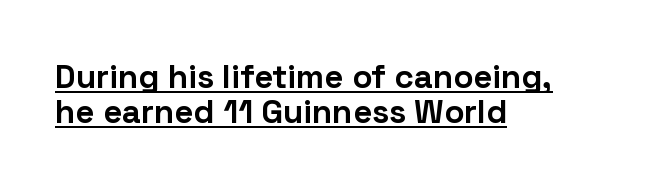
All the whitespace from short lines collects on the right. The typesetter has applied underlining to the passage shown. This is the regular roman posture of the typeface. The horizontal fit of the characters is conventional and even. Is this a sans? Yes — the strokes have no serifs.
